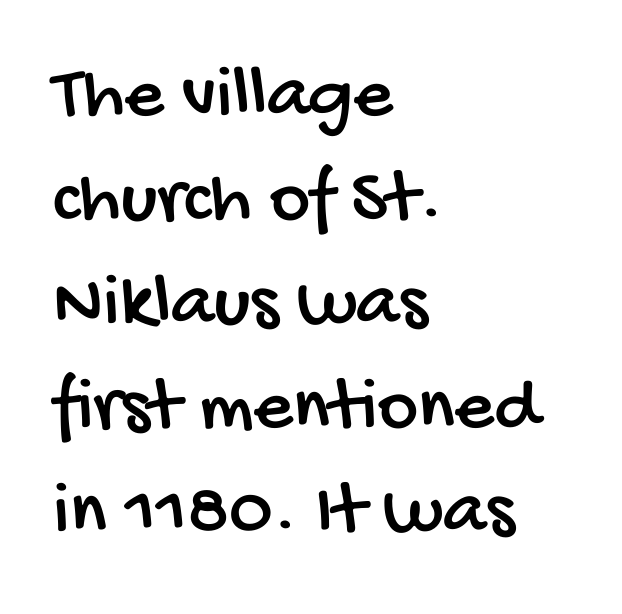
Serif or sans? Sans — the stroke terminals are bare. The compositor pushed each line to the left boundary. Leading matches the norm, producing a regular column. Each letter keeps its own natural width here, so spacing adapts to shape. Unmarked baselines from the first word to the last.
